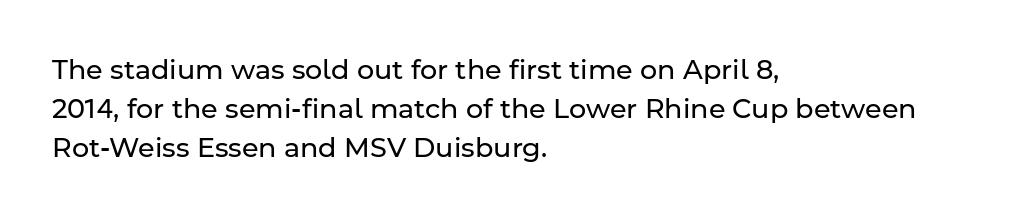
The image shows 27 px text type, upright; set left-aligned, normal line spacing (1.45x), normal letter spacing, not underlined.
